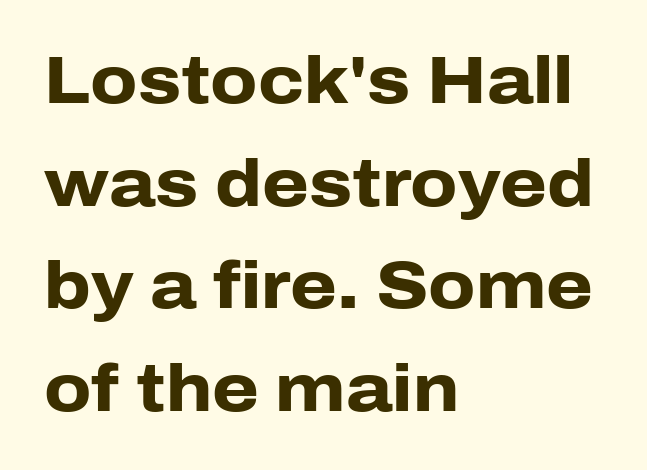
{"serif": "no", "italic": "no", "bold": "yes", "weight": "heavy", "width": "normal", "stroke_contrast": "low", "x_height": "medium", "monospaced": "no", "underline": "no", "align": "left", "line_spacing": "normal", "line_spacing_ratio": 1.53, "letter_spacing": "normal", "letter_spacing_em": 0.0, "glyph_px": 67}
